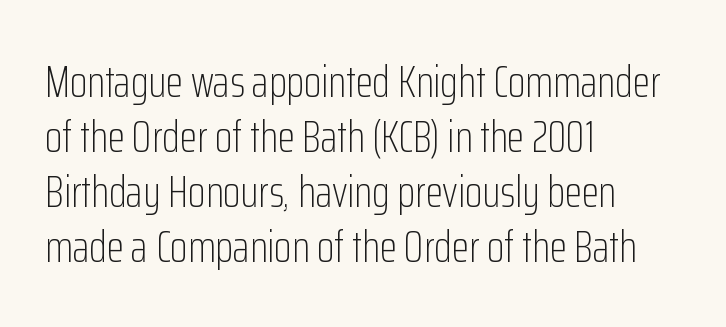
The passage is arranged the way most books set body copy — flush left. The lettering stays uniformly vertical, giving the passage a roman look. Each word holds together tightly as a unit, with standard inter-letter gaps. What kind of face is this? One without serifs — a sans. The typeface has the unassuming heft of standard copy or less. A bare baseline throughout the passage.
